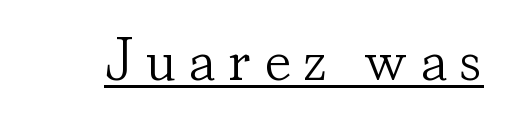
{"serif": "yes", "italic": "no", "bold": "no", "weight": "light", "width": "normal", "stroke_contrast": "low", "x_height": "small", "monospaced": "no", "underline": "yes", "letter_spacing": "wide", "letter_spacing_em": 0.2, "glyph_px": 61}
